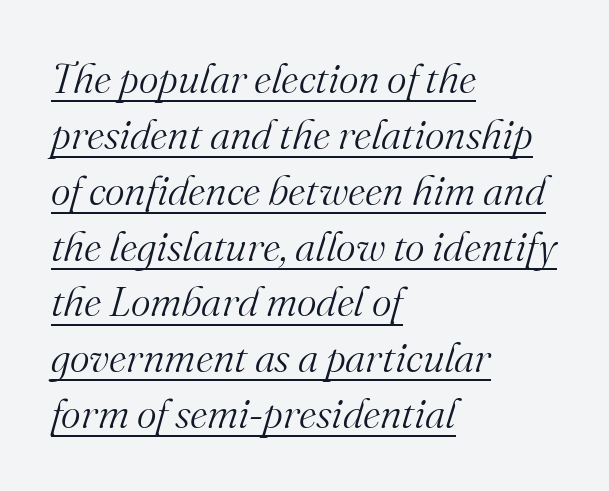
Q: Is the text bold? A: No.
Q: Is the text italic (slanted)? A: Yes, it leans right by about 16 degrees.
Q: Is the typeface a serif or a sans-serif typeface? A: Serif.
Q: Is the text underlined? A: Yes.
Q: How is the paragraph aligned? A: Left-aligned.
Q: Is the spacing between letters normal or unusually wide? A: Normal.
Q: Is the spacing between lines tight, normal or loose? A: Normal.
Q: Width (condensed, normal, or wide)? A: Normal.
Q: Stroke contrast? A: Medium.
Q: x-height? A: Small.
Q: Monospaced? A: No.
